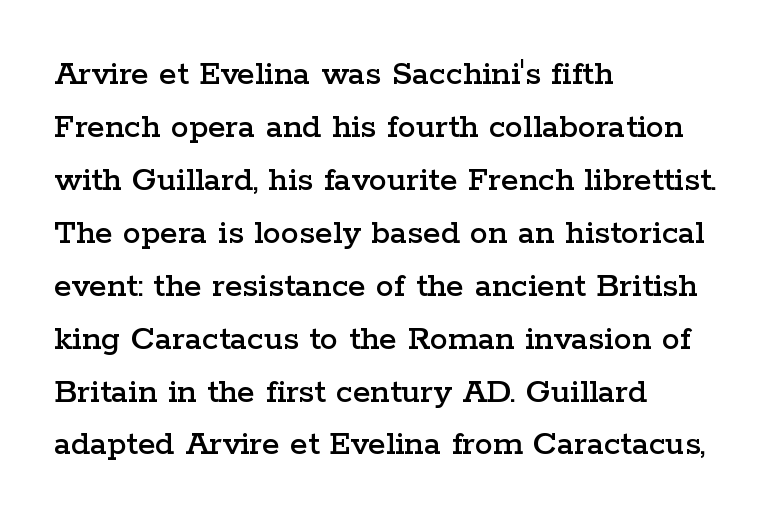
The image shows 36 px wide serif type, upright; set left-aligned, normal line spacing (1.47x), normal letter spacing, not underlined; low stroke contrast and a medium x-height.
